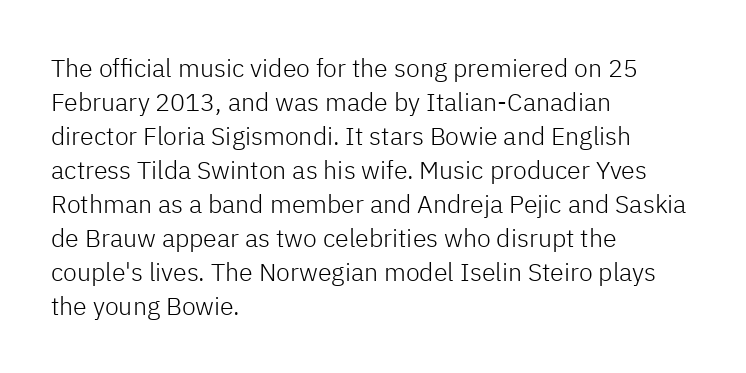
{"italic": "no", "bold": "no", "underline": "no", "align": "left", "line_spacing": "normal", "line_spacing_ratio": 1.36, "letter_spacing": "normal", "letter_spacing_em": 0.0, "glyph_px": 25}
